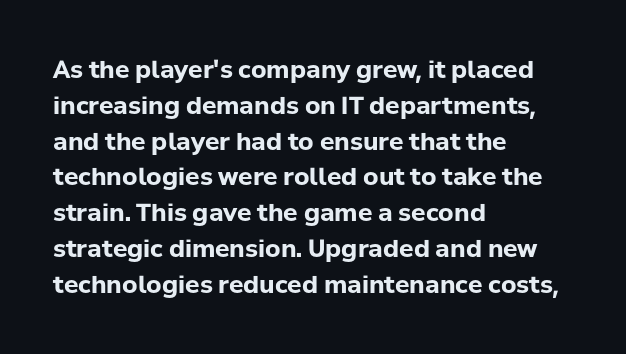
Q: Is the text bold? A: Yes.
Q: Is the text italic (slanted)? A: No, it is upright.
Q: Is the text underlined? A: No.
Q: How is the paragraph aligned? A: Left-aligned.
Q: Is the spacing between letters normal or unusually wide? A: Normal.
Q: Is the spacing between lines tight, normal or loose? A: Normal.
